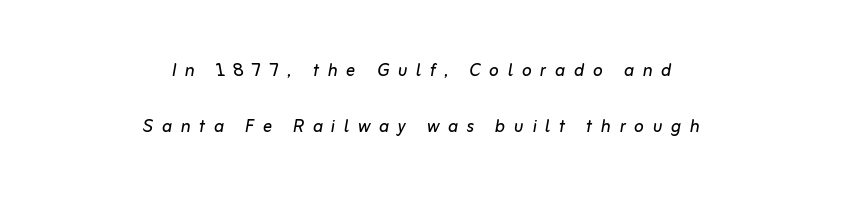
{"italic": "yes", "lean": "right", "slant_degrees": 10, "bold": "no", "underline": "no", "align": "center", "line_spacing": "loose", "line_spacing_ratio": 2.42, "letter_spacing": "wide", "letter_spacing_em": 0.37, "glyph_px": 23}
